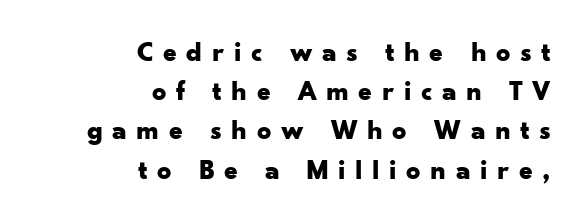
Compared with typical body copy, the letter spacing here is much looser. Check where the strokes stop: nothing finishes them off — pure sans. Layout note: lines flush right. Does the lettering tilt? It doesn't — this is upright.
